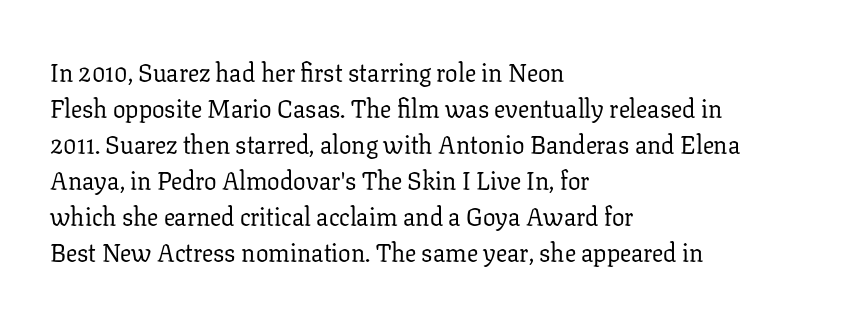
Q: Is the text bold? A: No.
Q: Is the text italic (slanted)? A: No, it is upright.
Q: Is the text underlined? A: No.
Q: How is the paragraph aligned? A: Left-aligned.
Q: Is the spacing between letters normal or unusually wide? A: Normal.
Q: Is the spacing between lines tight, normal or loose? A: Normal.
